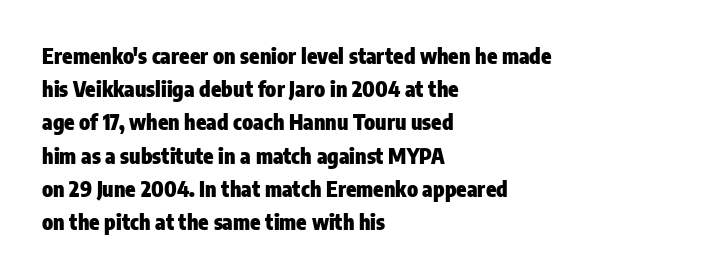
Q: Is the text bold? A: Yes.
Q: Is the text italic (slanted)? A: No, it is upright.
Q: Is the text underlined? A: No.
Q: How is the paragraph aligned? A: Left-aligned.
Q: Is the spacing between letters normal or unusually wide? A: Normal.
Q: Is the spacing between lines tight, normal or loose? A: Normal.
